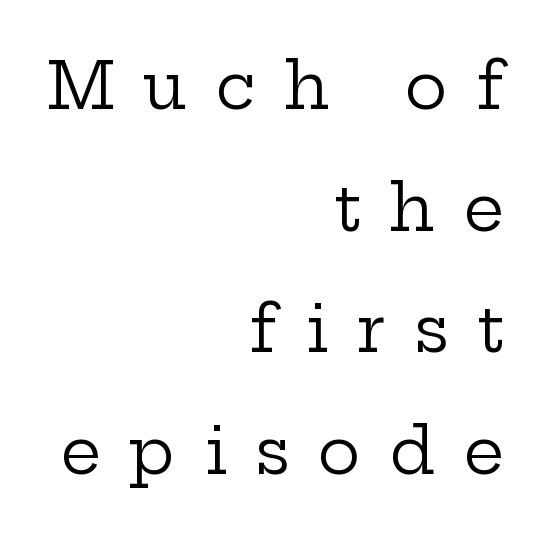
The image shows 64 px regular-weight, wide serif type, upright; set right-aligned, loose line spacing (1.9x), unusually wide letter spacing (+0.44 em), not underlined; low stroke contrast and a medium x-height.
